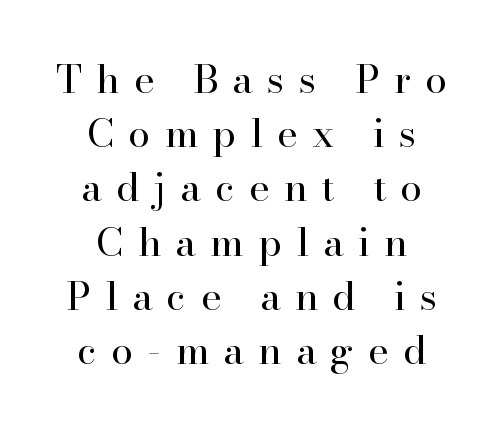
Compared with typical paragraphs, the rows here are spaced about the same. Weight: in the light-to-regular range. These lines are rendered in a variable-pitch font. The lettering holds an erect, upright posture throughout. Just letters on the line, the space beneath them empty. The horizontal fit of the characters is loose and conspicuously gappy.
